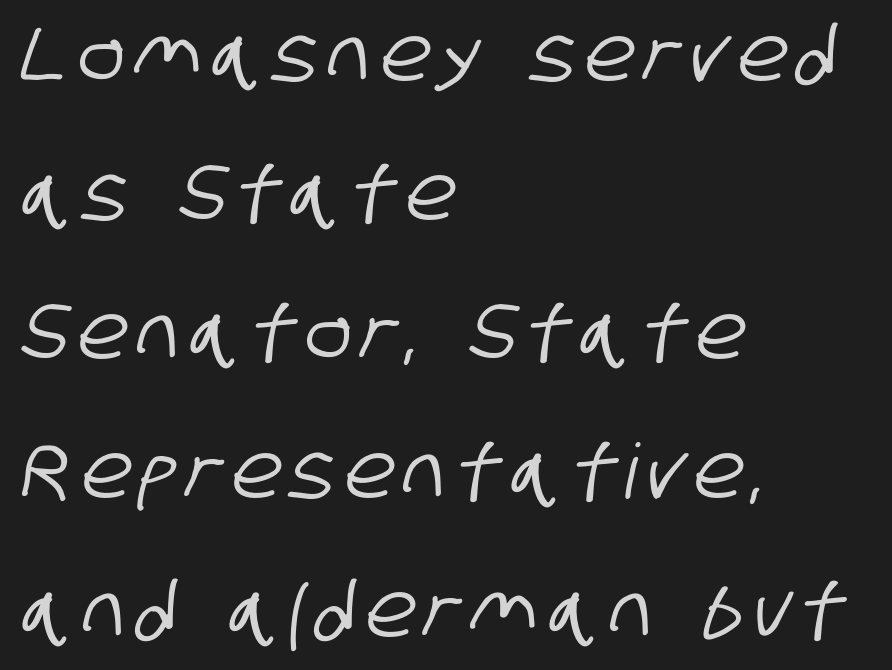
Q: Is the typeface a serif or a sans-serif typeface? A: Sans-serif.
Q: Is the text underlined? A: No.
Q: How is the paragraph aligned? A: Left-aligned.
Q: Width (condensed, normal, or wide)? A: Condensed.
Q: Stroke contrast? A: Low.
Q: x-height? A: Large.
Q: Monospaced? A: No.
